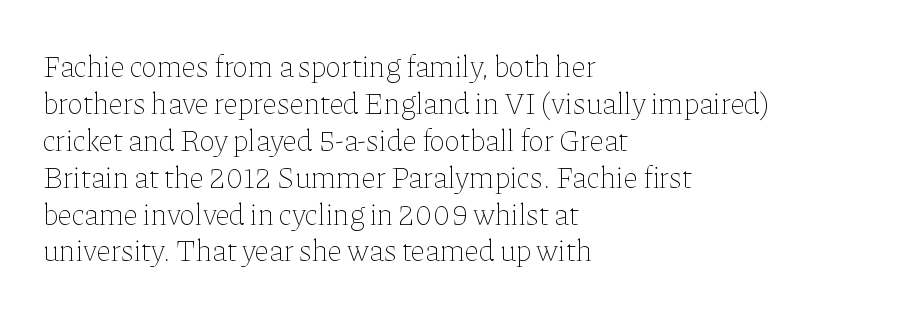
Only glyphs here, with clear space below each row. Here the glyphs are tracked normally, forming tight word shapes. Nope, not italic — everything's standing straight. Teacher's note: observe the even left margin — that is flush-left alignment.
